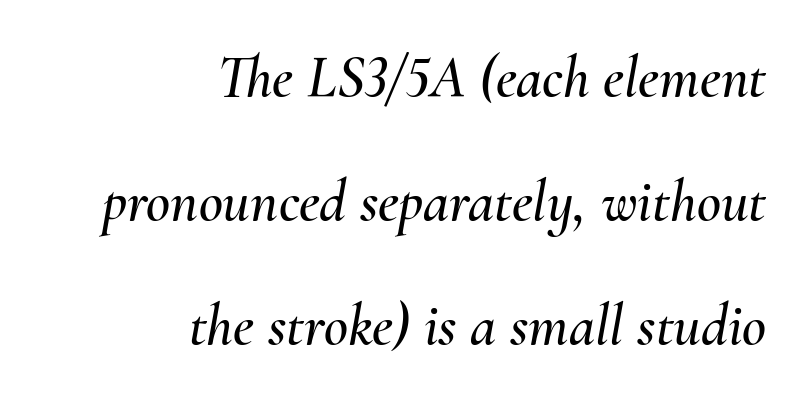
{"italic": "yes", "lean": "right", "slant_degrees": 10, "width": "normal", "stroke_contrast": "medium", "x_height": "small", "monospaced": "no", "underline": "no", "align": "right", "line_spacing": "loose", "line_spacing_ratio": 2.1, "letter_spacing": "normal", "letter_spacing_em": 0.0, "glyph_px": 59}
